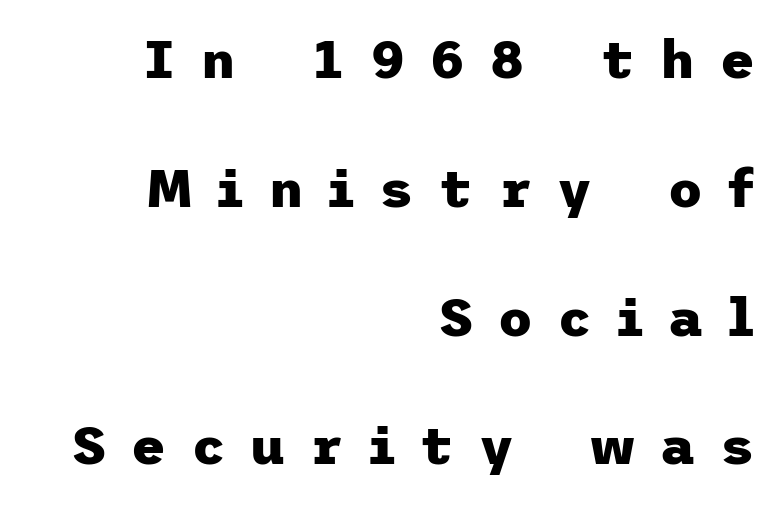
Q: Is the text bold? A: Yes.
Q: Is the text italic (slanted)? A: No, it is upright.
Q: Is the typeface a serif or a sans-serif typeface? A: Sans-serif.
Q: Is the text underlined? A: No.
Q: How is the paragraph aligned? A: Right-aligned.
Q: Is the spacing between letters normal or unusually wide? A: Unusually wide.
Q: Is the spacing between lines tight, normal or loose? A: Loose.
Q: Width (condensed, normal, or wide)? A: Normal.
Q: Stroke contrast? A: Low.
Q: x-height? A: Medium.
